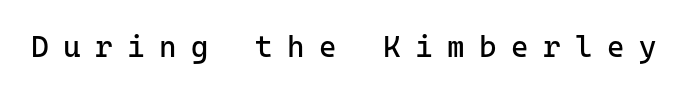
Q: Is the text bold? A: No.
Q: Is the text italic (slanted)? A: No, it is upright.
Q: Is the typeface a serif or a sans-serif typeface? A: Sans-serif.
Q: Is the text underlined? A: No.
Q: Is the spacing between letters normal or unusually wide? A: Unusually wide.
Q: Width (condensed, normal, or wide)? A: Normal.
Q: Stroke contrast? A: Low.
Q: x-height? A: Medium.
Q: Monospaced? A: Yes.
